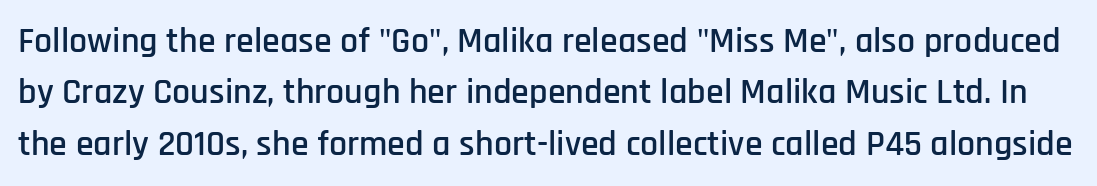
The image shows 36 px condensed sans-serif type, upright; set normal line spacing (1.43x), normal letter spacing, not underlined; low stroke contrast and a large x-height.
